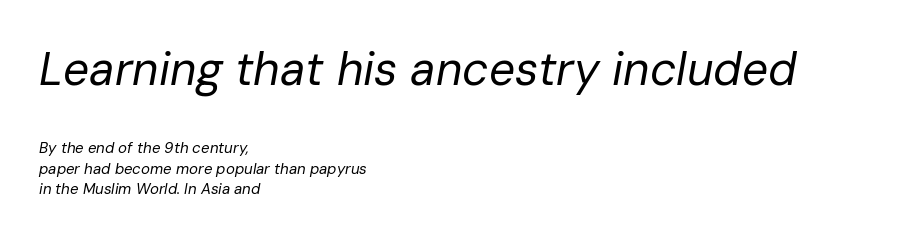
Q: Is the text bold? A: No.
Q: Is the text italic (slanted)? A: Yes, it leans right by about 10 degrees.
Q: Is the text underlined? A: No.
Q: How is the paragraph aligned? A: Left-aligned.
Q: Is the spacing between letters normal or unusually wide? A: Normal.
Q: Is the spacing between lines tight, normal or loose? A: Normal.
Q: Which block of text is set in a larger size, the first (top) or the second (bottom)? A: The first (top) one.
Q: Width (condensed, normal, or wide)? A: Normal.
Q: Stroke contrast? A: Low.
Q: x-height? A: Medium.
Q: Monospaced? A: No.
